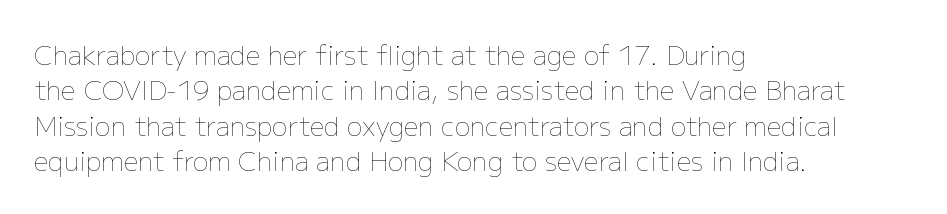
Vertically, the passage feels balanced, rows spaced as you'd expect. No italicization has been applied; the sample stays upright. A bare baseline throughout the passage. Think standard paragraph weight, or any step lighter than that.
